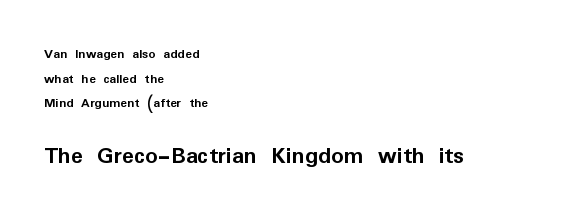
Q: Is the text bold? A: Yes.
Q: Is the text italic (slanted)? A: No, it is upright.
Q: Is the text underlined? A: No.
Q: How is the paragraph aligned? A: Left-aligned.
Q: Is the spacing between letters normal or unusually wide? A: Normal.
Q: Which block of text is set in a larger size, the first (top) or the second (bottom)? A: The second (bottom) one.
